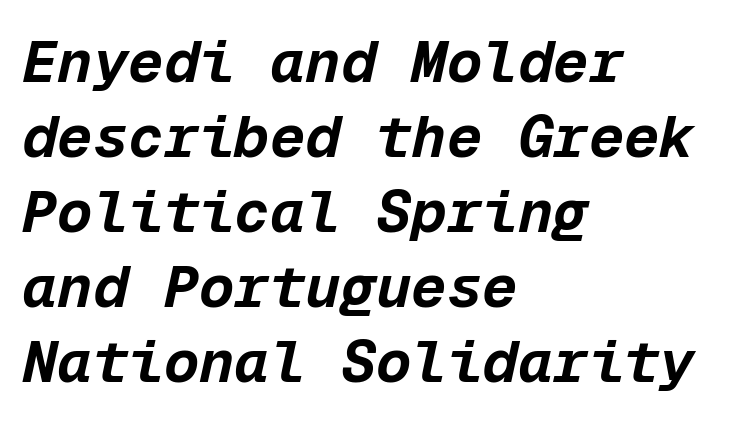
{"italic": "yes", "lean": "right", "slant_degrees": 12, "bold": "yes", "weight": "bold", "width": "normal", "stroke_contrast": "low", "x_height": "medium", "monospaced": "yes", "underline": "no", "align": "left", "line_spacing": "normal", "line_spacing_ratio": 1.27, "letter_spacing": "normal", "letter_spacing_em": 0.0, "glyph_px": 59}
